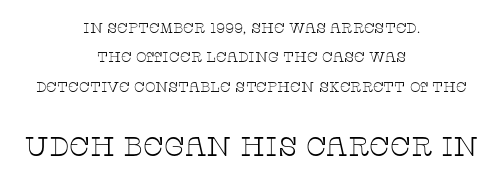
The image shows 27 px text type, upright; set centered, loose line spacing (2.1x), normal letter spacing, not underlined; the second (bottom) block is 1.93x larger.
